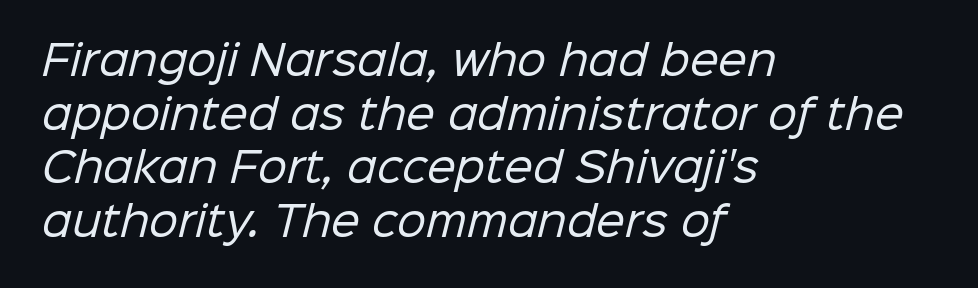
Q: Is the text bold? A: No.
Q: Is the typeface a serif or a sans-serif typeface? A: Sans-serif.
Q: Is the text underlined? A: No.
Q: How is the paragraph aligned? A: Left-aligned.
Q: Is the spacing between letters normal or unusually wide? A: Normal.
Q: Is the spacing between lines tight, normal or loose? A: Normal.
Q: Width (condensed, normal, or wide)? A: Normal.
Q: Stroke contrast? A: Low.
Q: x-height? A: Medium.
Q: Monospaced? A: No.
